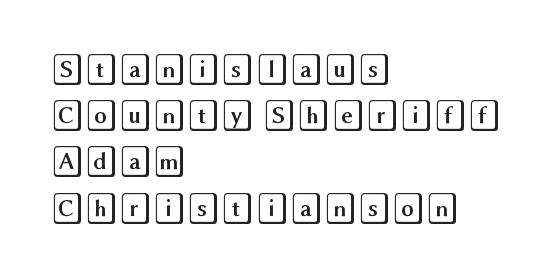
The lines are quadded left. The area under the type is left untouched. Tracking here is standard; glyphs follow each other at the usual distance. The vertical gap from one line to the next is medium. Notice how the stems are strictly vertical — no italics here.
